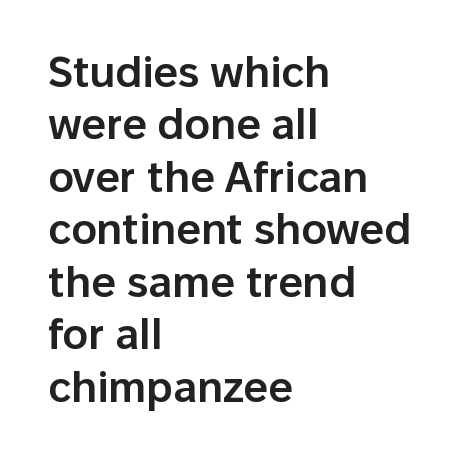
The face used here is proportionally spaced, like ordinary book or web type. These lines are composed in type without serifs. It's the straight-up-and-down kind of type. Horizontal alignment here is leftward, the default for most running prose.
